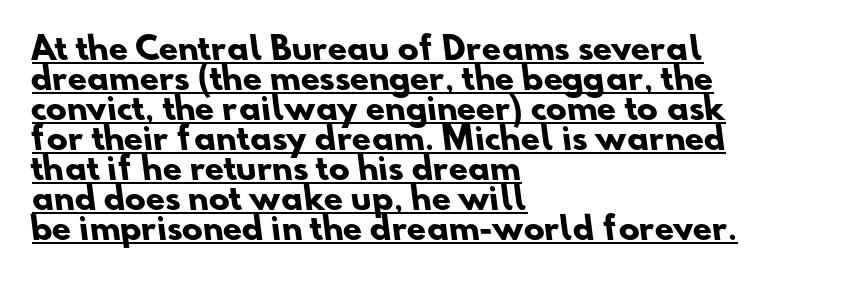
The image shows 31 px heavy sans-serif type; set left-aligned, tight line spacing (0.97x), normal letter spacing, underlined; low stroke contrast and a small x-height.
